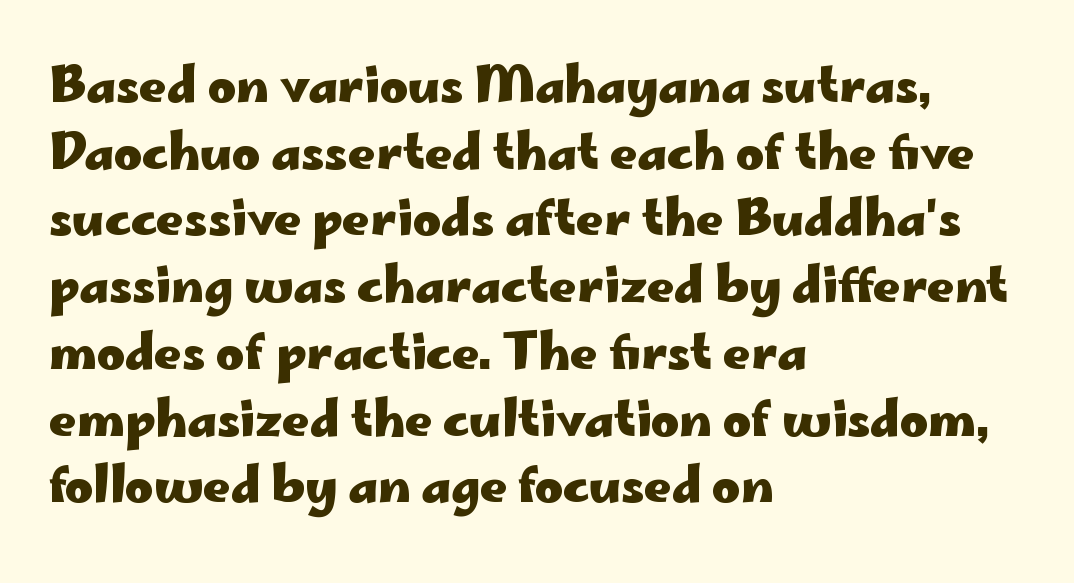
{"serif": "no", "italic": "no", "bold": "yes", "weight": "heavy", "width": "wide", "stroke_contrast": "low", "x_height": "small", "monospaced": "no", "underline": "no", "align": "left", "line_spacing": "normal", "line_spacing_ratio": 1.39, "letter_spacing": "normal", "letter_spacing_em": 0.0, "glyph_px": 48}
